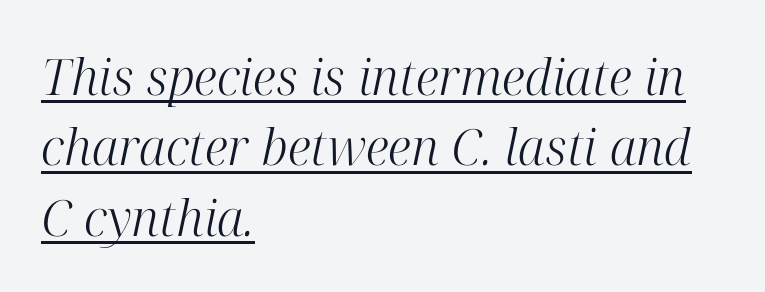
Q: Is the text bold? A: No.
Q: Is the text italic (slanted)? A: Yes, it leans right by about 12 degrees.
Q: Is the typeface a serif or a sans-serif typeface? A: Serif.
Q: Is the text underlined? A: Yes.
Q: How is the paragraph aligned? A: Left-aligned.
Q: Is the spacing between letters normal or unusually wide? A: Normal.
Q: Is the spacing between lines tight, normal or loose? A: Normal.
Q: Width (condensed, normal, or wide)? A: Normal.
Q: Stroke contrast? A: High.
Q: x-height? A: Medium.
Q: Monospaced? A: No.
